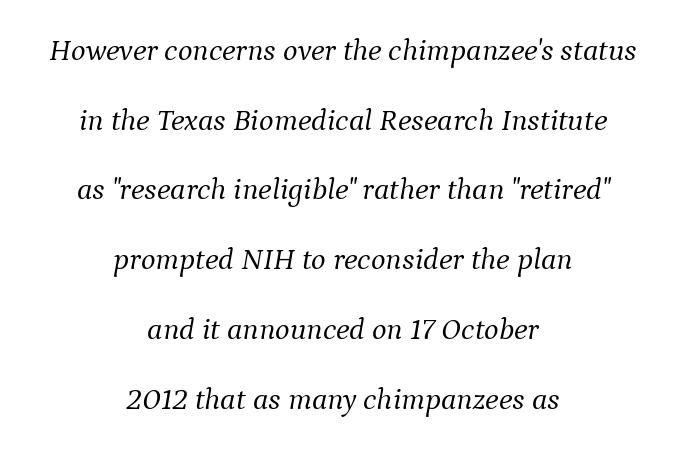
The image shows 31 px light serif type, italic (leaning right); set centered, loose line spacing (2.25x), normal letter spacing, not underlined; medium stroke contrast and a medium x-height.
